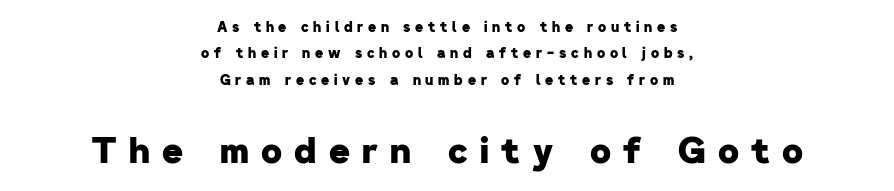
Q: Is the text bold? A: Yes.
Q: Is the typeface a serif or a sans-serif typeface? A: Sans-serif.
Q: Is the text underlined? A: No.
Q: How is the paragraph aligned? A: Centered.
Q: Is the spacing between letters normal or unusually wide? A: Unusually wide.
Q: Which block of text is set in a larger size, the first (top) or the second (bottom)? A: The second (bottom) one.
Q: Width (condensed, normal, or wide)? A: Normal.
Q: Stroke contrast? A: Low.
Q: x-height? A: Medium.
Q: Monospaced? A: No.
